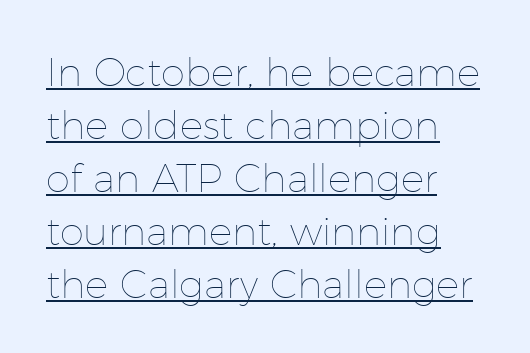
The image shows 39 px thin type, upright; set left-aligned, normal line spacing (1.36x), normal letter spacing, underlined; low stroke contrast and a medium x-height.
